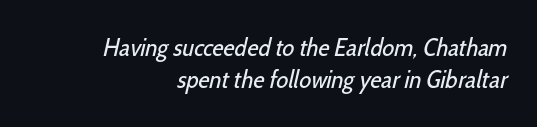
Visually the block forms a straight wall on the right and a jagged coastline on the left. Each row of text sits above clean, open space. The designer left line spacing at the default. This reads as an unemphasized weight, regular at the heaviest. The face used here is rendered with its standard letterfit.
